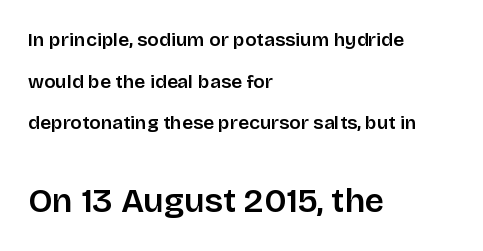
{"serif": "no", "italic": "no", "width": "normal", "stroke_contrast": "low", "x_height": "large", "monospaced": "no", "underline": "no", "align": "left", "line_spacing": "loose", "line_spacing_ratio": 2.19, "letter_spacing": "normal", "letter_spacing_em": 0.0, "larger_block": "second", "size_ratio": 1.79, "glyph_px": 34}
